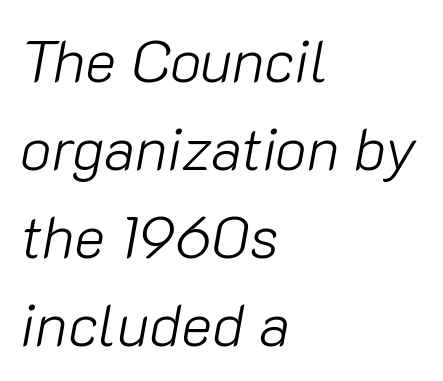
Regular leading. No extra ink here — the face is not bold. Varying glyph widths throughout — classic text-font behaviour. Is the type slanted? Yes — the strokes lean at a clear angle. Visually the block forms a straight wall on the left and a jagged coastline on the right.
